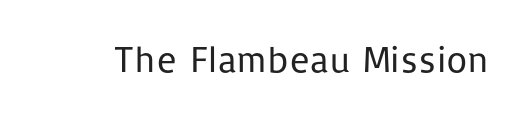
Weight: not bold — regular or lighter. Here the designer chose a conventional face with non-uniform glyph widths. The passage shown is typeset with a sans-serif family. The glyphs are unaccompanied by any horizontal stroke below them. The typography opts for an upright posture over an oblique one. Honestly, the letter spacing is just normal — you wouldn't notice it.
